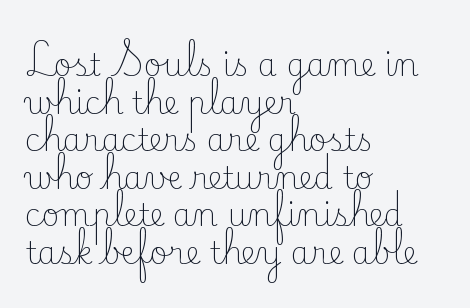
Teacher's note: observe the even left margin — that is flush-left alignment. Plain, unruled lines of type. Does the type have serifs? Yes, each stem ends in a small foot. Letters have the restrained weight of plain body copy at most.
